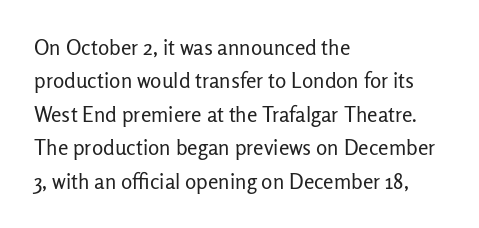
{"italic": "no", "bold": "no", "underline": "no", "align": "left", "line_spacing": "normal", "line_spacing_ratio": 1.59, "letter_spacing": "normal", "letter_spacing_em": 0.0, "glyph_px": 21}
